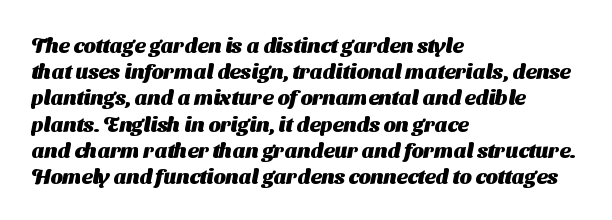
The image shows 21 px bold type; set left-aligned, normal line spacing (1.25x), normal letter spacing, not underlined.
